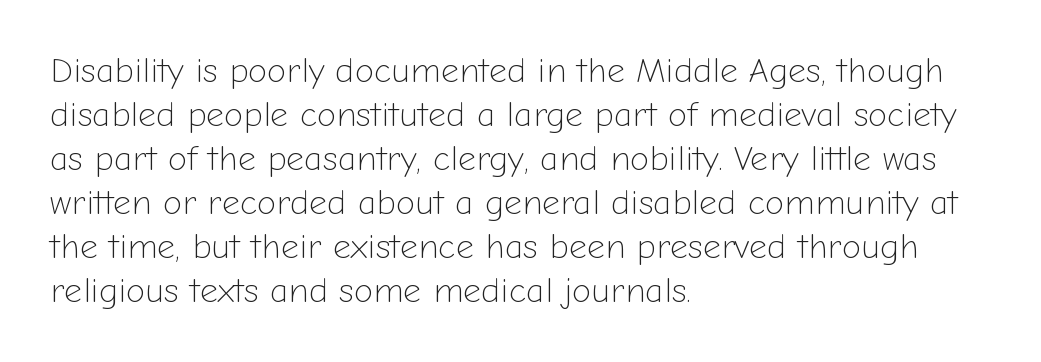
Q: Is the text bold? A: No.
Q: Is the text italic (slanted)? A: No, it is upright.
Q: Is the typeface a serif or a sans-serif typeface? A: Sans-serif.
Q: Is the text underlined? A: No.
Q: How is the paragraph aligned? A: Left-aligned.
Q: Is the spacing between letters normal or unusually wide? A: Normal.
Q: Is the spacing between lines tight, normal or loose? A: Normal.
Q: Width (condensed, normal, or wide)? A: Normal.
Q: Stroke contrast? A: Low.
Q: x-height? A: Medium.
Q: Monospaced? A: No.
